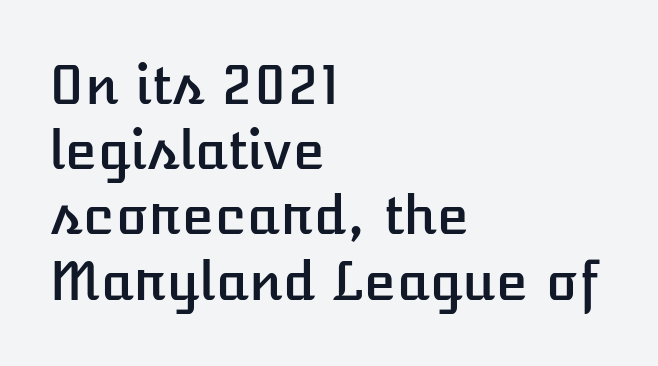
Each letter keeps its own natural width here, so spacing adapts to shape. There is no visible air inserted between adjacent glyphs. Where is the straight margin? On the left. The axis of the letterforms is exactly vertical. The words here are not underlined.
